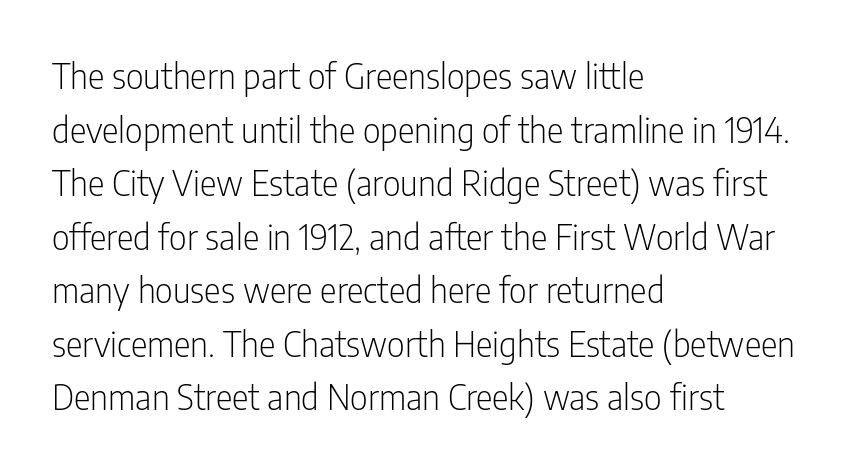
The image shows 35 px light, condensed sans-serif type, upright; set left-aligned, normal line spacing (1.53x), normal letter spacing, not underlined; low stroke contrast and a medium x-height.
